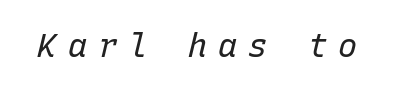
{"italic": "yes", "lean": "right", "slant_degrees": 15, "bold": "no", "weight": "regular", "width": "normal", "stroke_contrast": "low", "x_height": "medium", "monospaced": "yes", "underline": "no", "letter_spacing": "wide", "letter_spacing_em": 0.34, "glyph_px": 32}
